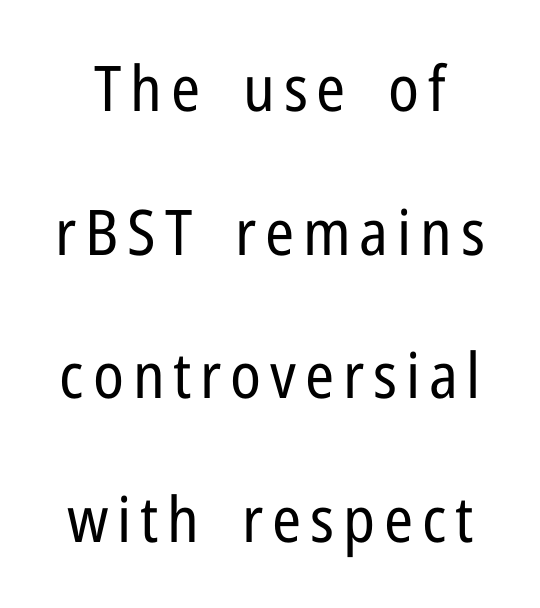
{"serif": "no", "italic": "no", "bold": "no", "weight": "regular", "width": "condensed", "stroke_contrast": "low", "x_height": "medium", "monospaced": "no", "underline": "no", "line_spacing": "loose", "line_spacing_ratio": 2.28, "glyph_px": 63}
